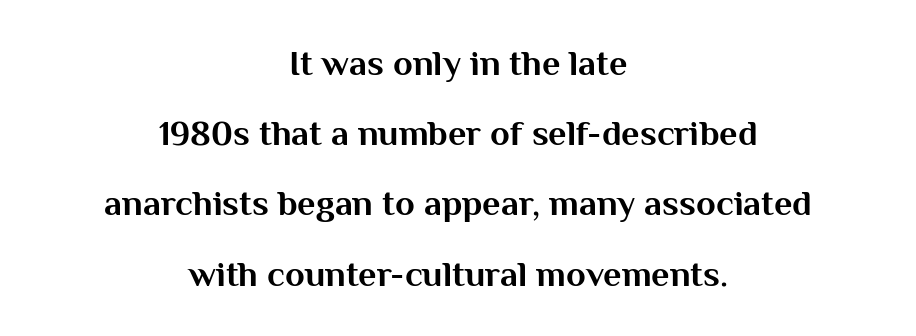
Q: Is the text bold? A: Yes.
Q: Is the text italic (slanted)? A: No, it is upright.
Q: Is the typeface a serif or a sans-serif typeface? A: Sans-serif.
Q: Is the text underlined? A: No.
Q: How is the paragraph aligned? A: Centered.
Q: Is the spacing between letters normal or unusually wide? A: Normal.
Q: Is the spacing between lines tight, normal or loose? A: Loose.
Q: Width (condensed, normal, or wide)? A: Normal.
Q: Stroke contrast? A: Medium.
Q: x-height? A: Medium.
Q: Monospaced? A: No.
